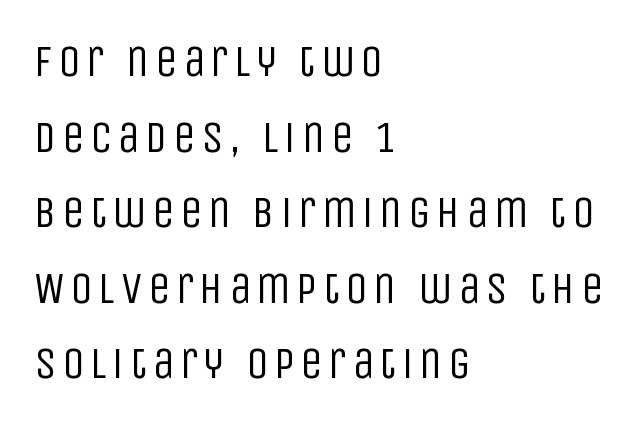
{"serif": "no", "italic": "no", "bold": "no", "weight": "regular", "width": "condensed", "stroke_contrast": "low", "x_height": "large", "monospaced": "no", "underline": "no", "align": "left", "line_spacing": "normal", "line_spacing_ratio": 1.68, "glyph_px": 45}
